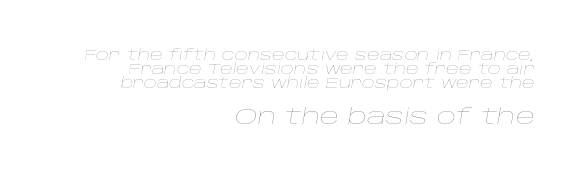
The rendering uses a small line-height, squeezing the rows. This sample uses an oblique cut, with every glyph tilted off the vertical. Look at the tracking — it's just the regular setting, nothing added. Underlining? Definitely not there. Top chunk: small. Bottom chunk: large.
